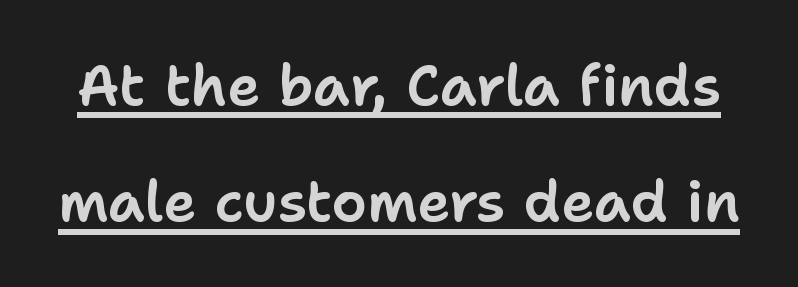
Q: Is the text italic (slanted)? A: No, it is upright.
Q: Is the typeface a serif or a sans-serif typeface? A: Sans-serif.
Q: Is the text underlined? A: Yes.
Q: Is the spacing between letters normal or unusually wide? A: Normal.
Q: Is the spacing between lines tight, normal or loose? A: Loose.
Q: Width (condensed, normal, or wide)? A: Normal.
Q: Stroke contrast? A: Low.
Q: x-height? A: Medium.
Q: Monospaced? A: No.
